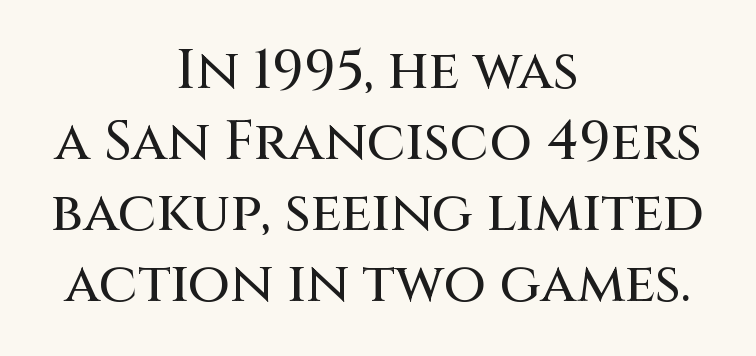
Q: Is the text italic (slanted)? A: No, it is upright.
Q: Is the typeface a serif or a sans-serif typeface? A: Sans-serif.
Q: Is the text underlined? A: No.
Q: How is the paragraph aligned? A: Centered.
Q: Is the spacing between letters normal or unusually wide? A: Normal.
Q: Is the spacing between lines tight, normal or loose? A: Normal.
Q: Width (condensed, normal, or wide)? A: Normal.
Q: Stroke contrast? A: Medium.
Q: x-height? A: Large.
Q: Monospaced? A: No.
